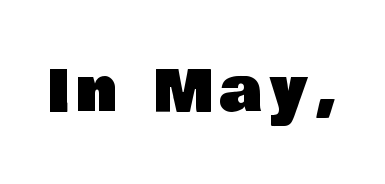
Unmarked baselines from the first word to the last. Proportional: the letters do not fall into vertical columns. Unlike italic type, these characters show no tilt at all. Look at the bottom of the vertical strokes: they stop flat, with no serifs.
